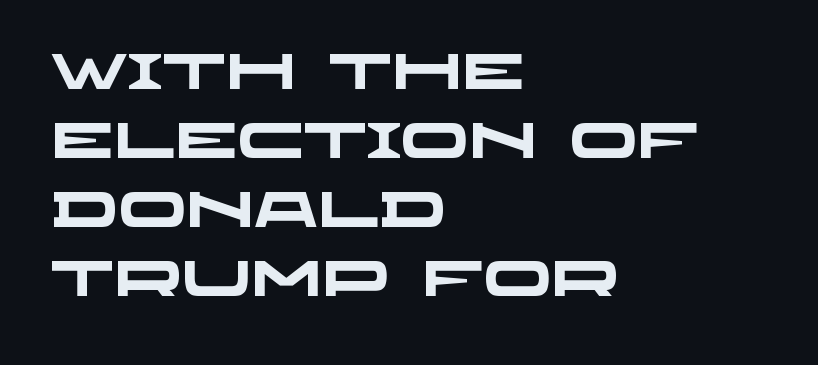
A dark, heavy texture on the line: the type is bold. Note the varied advance widths — an 'i' is clearly narrower than an 'm'. Compared with typical paragraphs, the rows here are spaced about the same. The setting favours the left margin, as ordinary paragraphs usually do.
